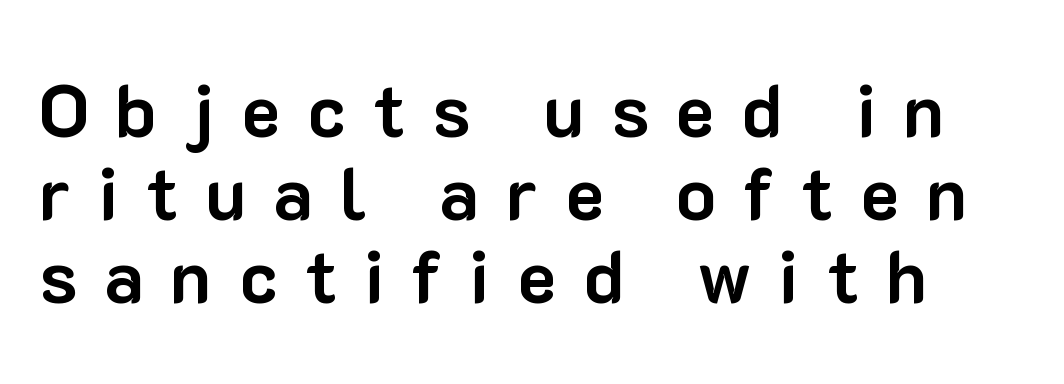
The image shows 74 px bold sans-serif type, upright; set tight line spacing (1.12x), unusually wide letter spacing (+0.36 em), not underlined; low stroke contrast and a medium x-height.
